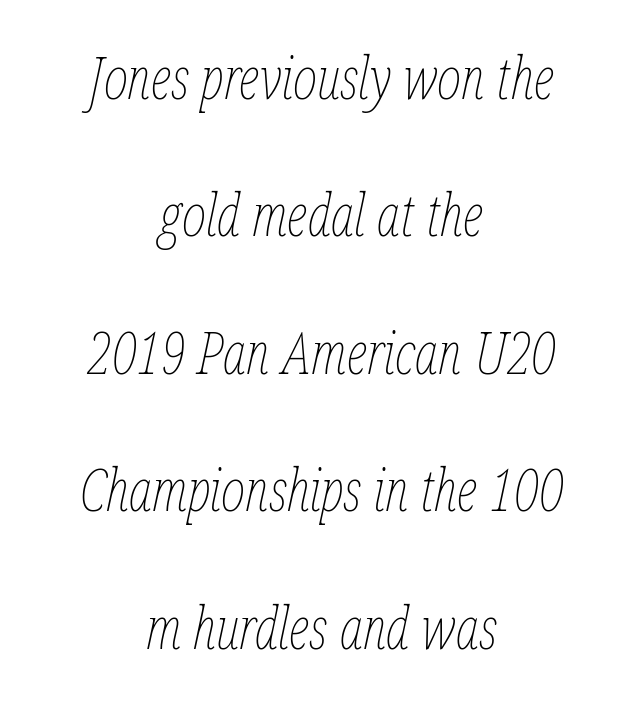
The image shows 58 px thin, condensed type, italic (leaning right); set centered, loose line spacing (2.37x), normal letter spacing, not underlined; low stroke contrast and a medium x-height.
